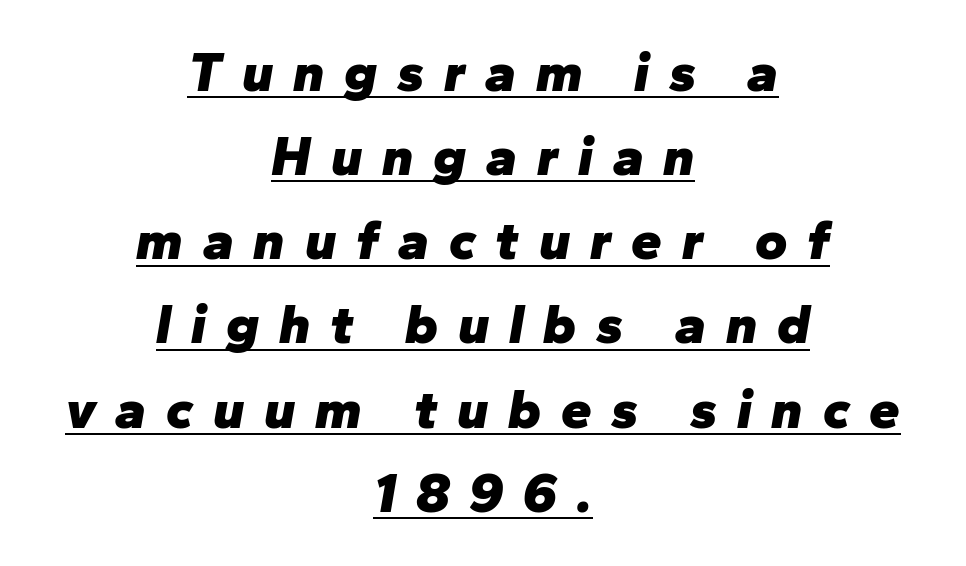
{"italic": "yes", "lean": "right", "slant_degrees": 10, "bold": "yes", "weight": "heavy", "width": "normal", "stroke_contrast": "low", "x_height": "medium", "monospaced": "no", "underline": "yes", "align": "center", "line_spacing": "normal", "line_spacing_ratio": 1.53, "letter_spacing": "wide", "letter_spacing_em": 0.36, "glyph_px": 55}
